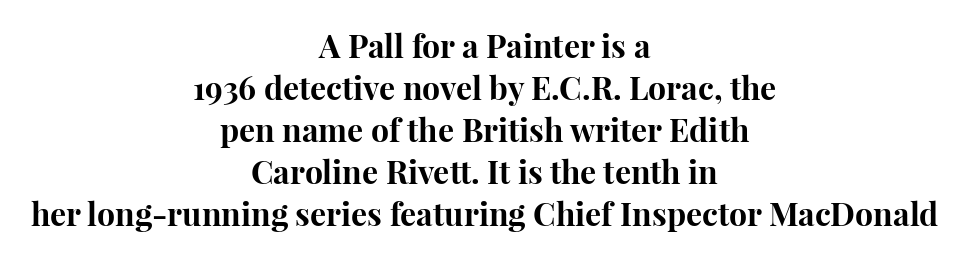
Q: Is the text bold? A: Yes.
Q: Is the text italic (slanted)? A: No, it is upright.
Q: Is the typeface a serif or a sans-serif typeface? A: Serif.
Q: Is the text underlined? A: No.
Q: How is the paragraph aligned? A: Centered.
Q: Is the spacing between letters normal or unusually wide? A: Normal.
Q: Is the spacing between lines tight, normal or loose? A: Normal.
Q: Width (condensed, normal, or wide)? A: Normal.
Q: Stroke contrast? A: High.
Q: x-height? A: Medium.
Q: Monospaced? A: No.
